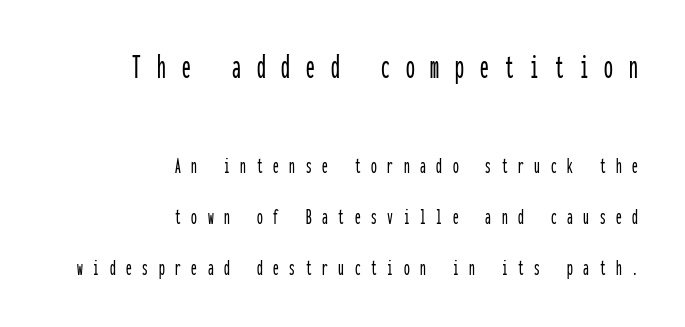
Examine the stroke ends and you'll find no serifs. Alignment: flush right. The strip under each line holds only bare page. The lines are spread far apart with generous leading.
